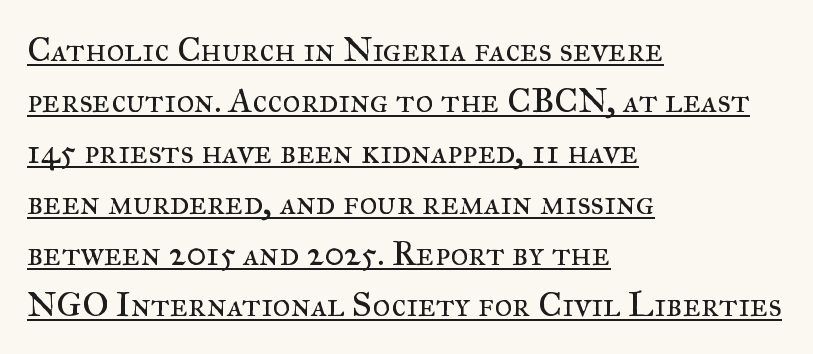
The image shows 35 px regular-weight serif type, upright; set left-aligned, normal line spacing (1.46x), normal letter spacing, underlined; medium stroke contrast and a small x-height.
